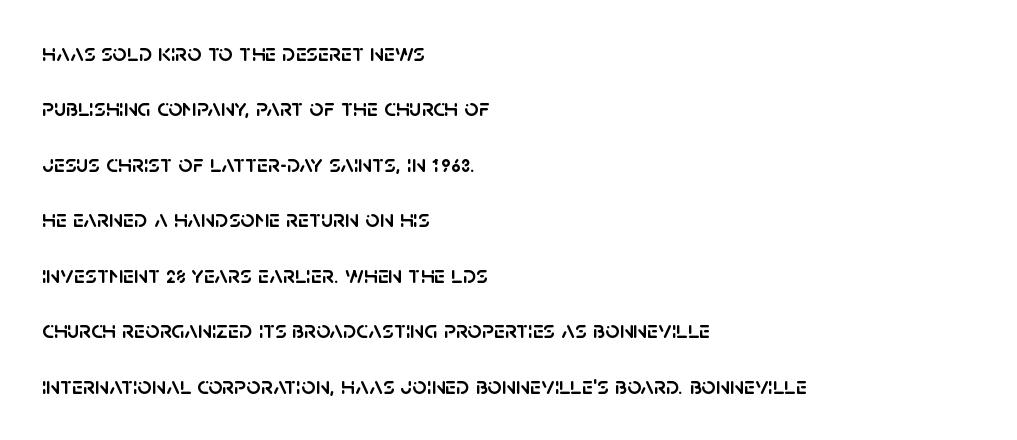
The image shows 25 px text type, upright; set left-aligned, loose line spacing (2.22x), normal letter spacing, not underlined.
